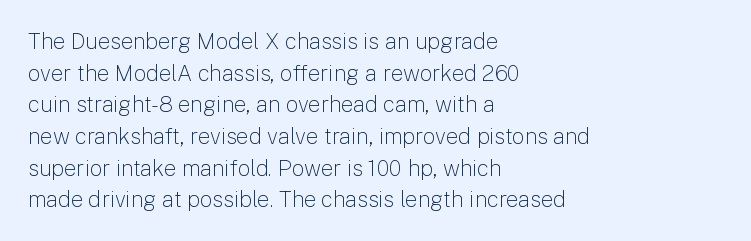
Ordinary non-slanted type is in use. Whoever set this chose a conventional vertical rhythm. Nothing unusual about the tracking: characters are spaced as the font intends. Every row of glyphs begins at an identical x-position on the left.
